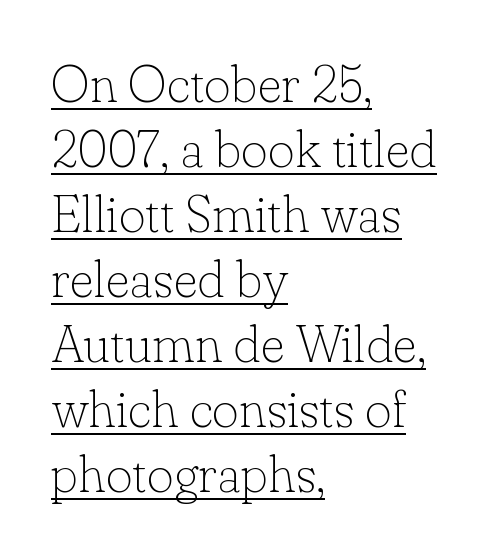
{"serif": "yes", "italic": "no", "bold": "no", "weight": "thin", "width": "normal", "stroke_contrast": "low", "x_height": "small", "monospaced": "no", "underline": "yes", "align": "left", "line_spacing": "normal", "line_spacing_ratio": 1.25, "letter_spacing": "normal", "letter_spacing_em": 0.0, "glyph_px": 52}
